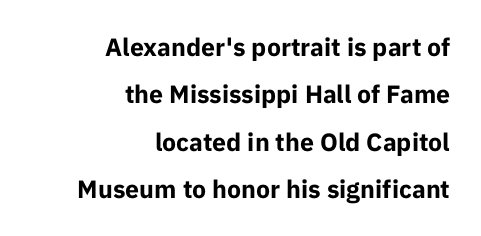
Q: Is the text bold? A: Yes.
Q: Is the text italic (slanted)? A: No, it is upright.
Q: Is the text underlined? A: No.
Q: How is the paragraph aligned? A: Right-aligned.
Q: Is the spacing between letters normal or unusually wide? A: Normal.
Q: Is the spacing between lines tight, normal or loose? A: Loose.
